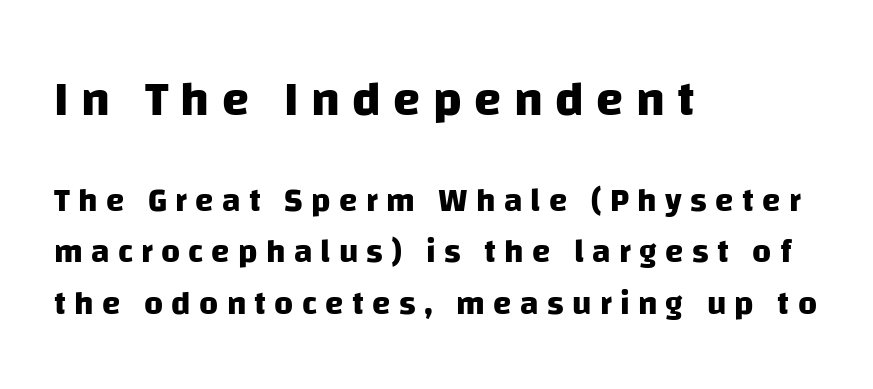
{"serif": "no", "bold": "yes", "weight": "heavy", "width": "normal", "stroke_contrast": "low", "x_height": "large", "monospaced": "no", "underline": "no", "align": "left", "line_spacing": "normal", "line_spacing_ratio": 1.56, "letter_spacing": "wide", "letter_spacing_em": 0.25, "larger_block": "first", "size_ratio": 1.48, "glyph_px": 49}
